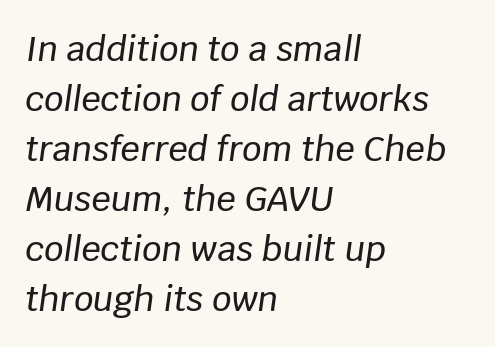
{"italic": "yes", "lean": "right", "slant_degrees": 8, "width": "normal", "stroke_contrast": "low", "x_height": "large", "monospaced": "no", "underline": "no", "align": "left", "line_spacing": "normal", "line_spacing_ratio": 1.47, "letter_spacing": "normal", "letter_spacing_em": 0.0, "glyph_px": 34}
